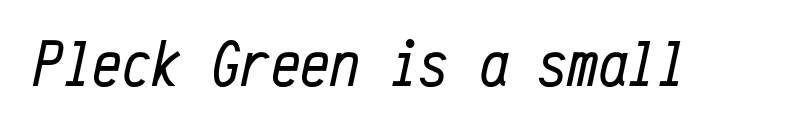
{"italic": "yes", "lean": "right", "slant_degrees": 12, "bold": "no", "weight": "regular", "width": "condensed", "stroke_contrast": "low", "x_height": "medium", "monospaced": "yes", "underline": "no", "letter_spacing": "normal", "letter_spacing_em": 0.0, "glyph_px": 66}
